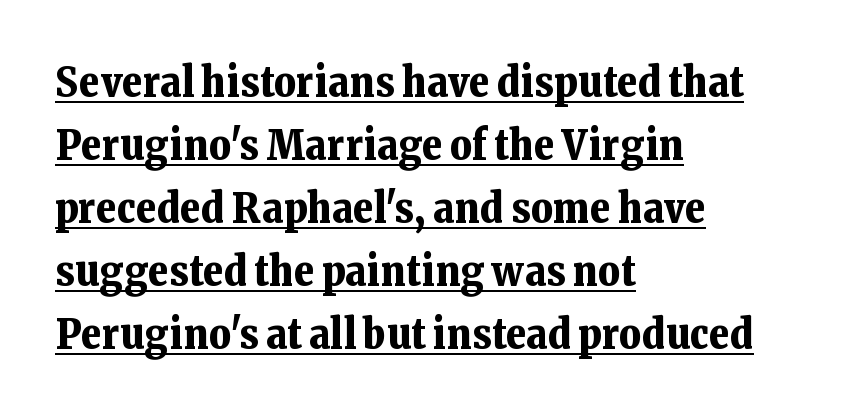
Unlike a clean sans, this face finishes its strokes with serifs. Each word holds together tightly as a unit, with standard inter-letter gaps. The block of text has a typical density, with ordinary space between rows. These lines were composed using upright roman letters.
